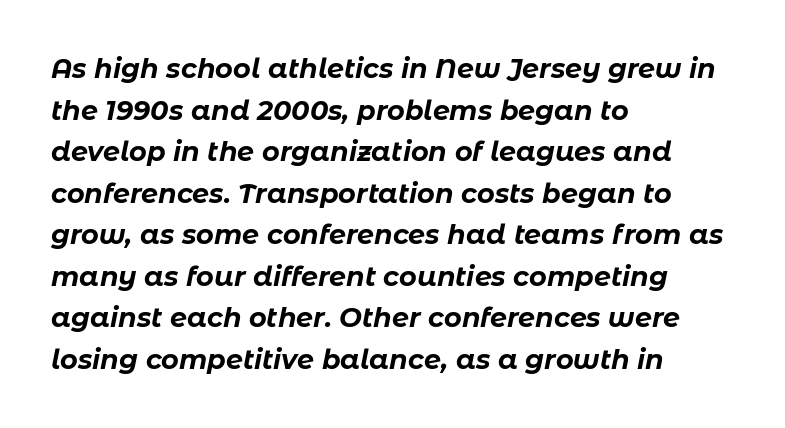
The image shows 27 px bold type, italic (leaning right); set left-aligned, normal line spacing (1.54x), normal letter spacing, not underlined.
